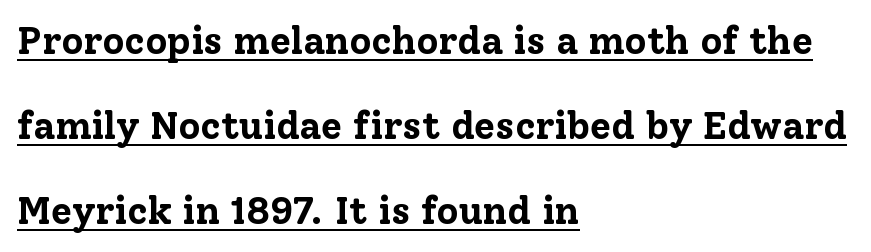
The image shows 38 px bold serif type, upright; set left-aligned, loose line spacing (2.24x), normal letter spacing, underlined; low stroke contrast and a medium x-height.
